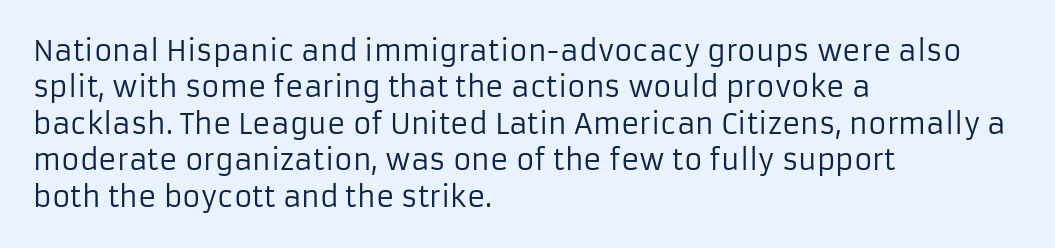
Q: Is the text bold? A: No.
Q: Is the text italic (slanted)? A: No, it is upright.
Q: Is the typeface a serif or a sans-serif typeface? A: Sans-serif.
Q: Is the text underlined? A: No.
Q: How is the paragraph aligned? A: Left-aligned.
Q: Is the spacing between letters normal or unusually wide? A: Normal.
Q: Is the spacing between lines tight, normal or loose? A: Normal.
Q: Width (condensed, normal, or wide)? A: Normal.
Q: Stroke contrast? A: Low.
Q: x-height? A: Medium.
Q: Monospaced? A: No.
